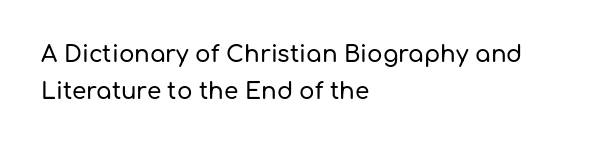
This sample keeps an unexceptional amount of space between lines. Which margin do the lines hug? The left one — the right edge is uneven. Tracking here is standard; glyphs follow each other at the usual distance. Style check: upright. The passage shown is not underscored anywhere.
